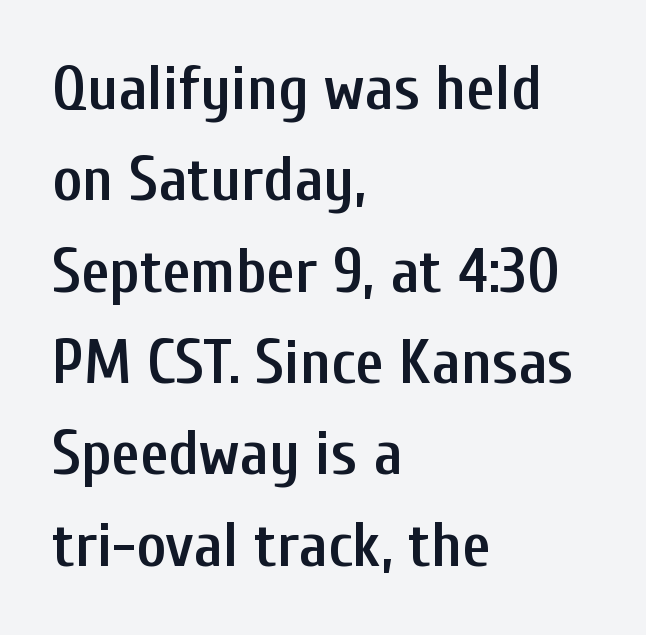
{"serif": "no", "italic": "no", "bold": "semi", "weight": "semibold", "width": "condensed", "stroke_contrast": "low", "x_height": "medium", "monospaced": "no", "underline": "no", "align": "left", "line_spacing": "normal", "line_spacing_ratio": 1.45, "letter_spacing": "normal", "letter_spacing_em": 0.0, "glyph_px": 63}
